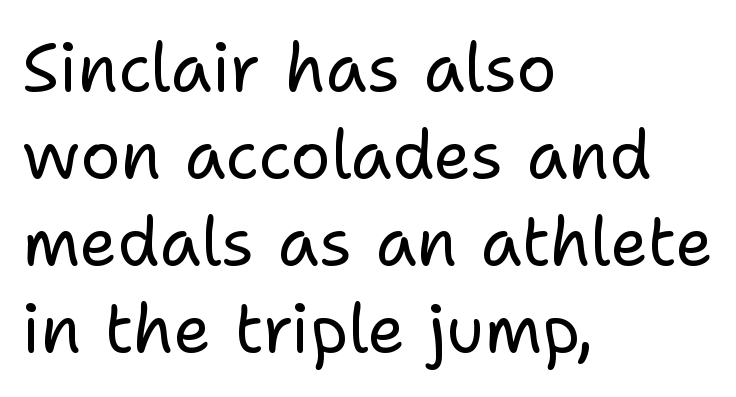
The image shows 67 px regular-weight sans-serif type, upright; set left-aligned, normal line spacing (1.3x), normal letter spacing, not underlined; low stroke contrast and a medium x-height.
